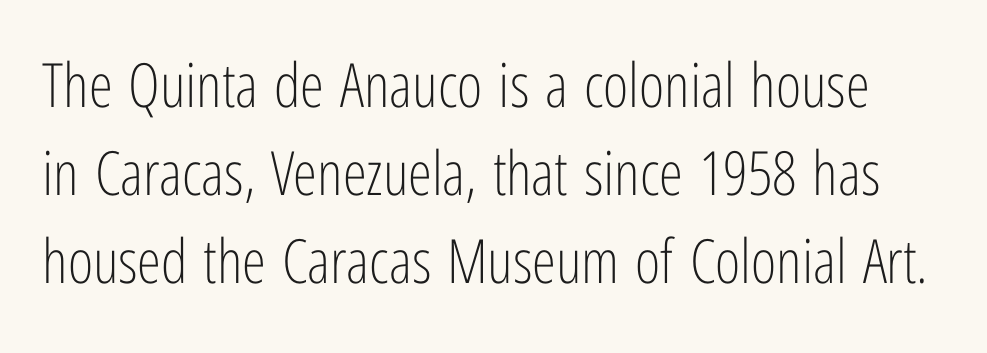
The image shows 61 px light, condensed sans-serif type, upright; set normal line spacing (1.44x), normal letter spacing, not underlined; low stroke contrast and a medium x-height.
